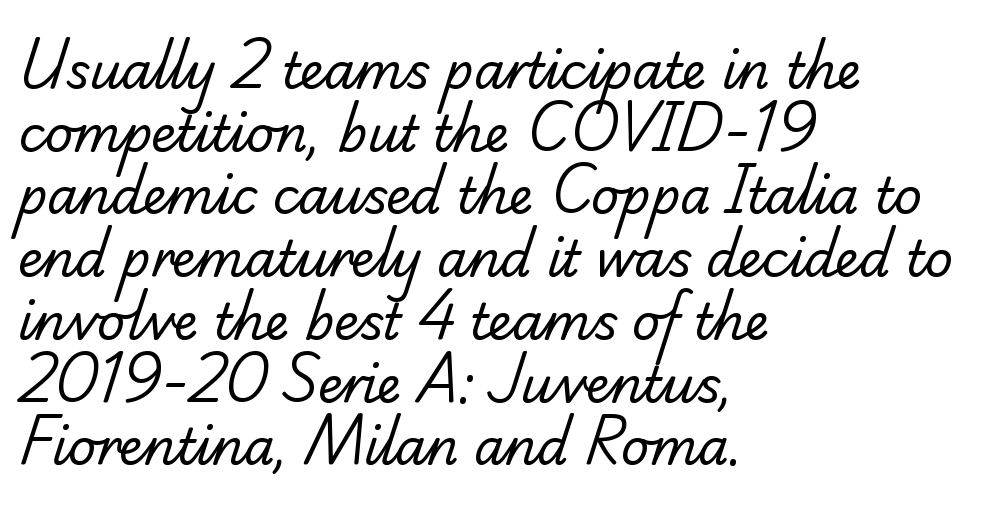
{"serif": "yes", "bold": "no", "weight": "regular", "width": "normal", "stroke_contrast": "low", "x_height": "small", "monospaced": "no", "underline": "no", "align": "left", "line_spacing": "normal", "line_spacing_ratio": 1.28, "letter_spacing": "normal", "letter_spacing_em": 0.0, "glyph_px": 49}
